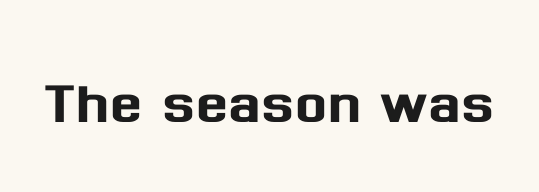
The axis of the letterforms is exactly vertical. The gaps between neighbouring characters are ordinary and unremarkable. The specimen omits any rule beneath the text block's lines. No feet cap the strokes, marking this as sans-serif type. You could not count columns in this text — the font is proportionally spaced.
